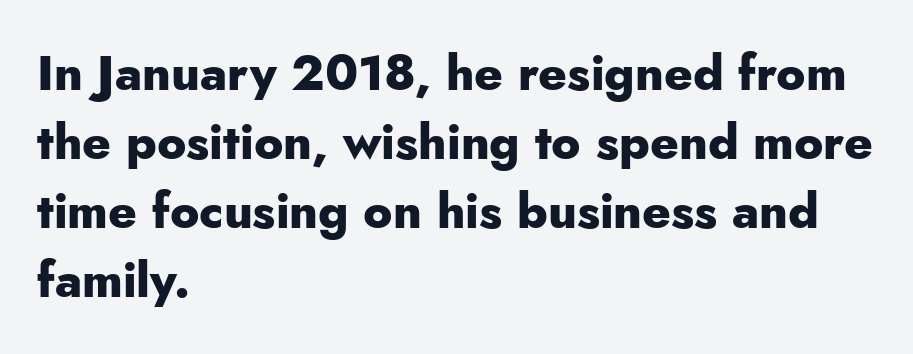
The face used here is a sans, in the tradition of grotesques and geometrics. Varying glyph widths throughout — classic text-font behaviour. The text block is weighted toward the left margin, trailing off unevenly rightward. Thick stems and heavy bowls — unmistakably bold. Descenders are the only things crossing below the line. This is roman type, the default non-slanted kind.
